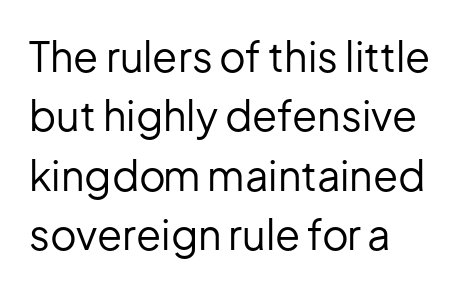
The image shows 41 px regular-weight sans-serif type, upright; set left-aligned, normal line spacing (1.45x), normal letter spacing, not underlined; low stroke contrast and a medium x-height.
